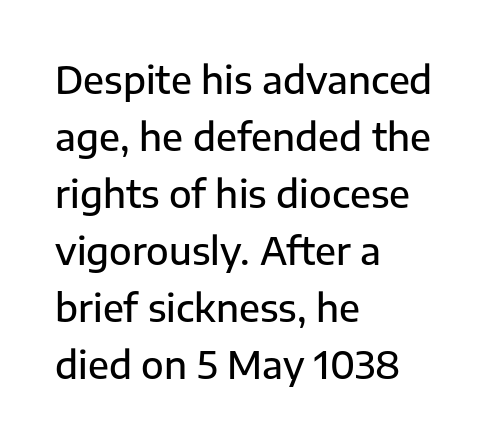
Is there any slant? The stems are plumb. If you drew a ruler down the left edge, every line would touch it. I'd call this a sans setting — the letters go barefoot. The glyphs are unaccompanied by any horizontal stroke below them. Notice how descenders clear the ascenders below comfortably — that's standard leading. The font is running at a semibold setting, under full bold.
